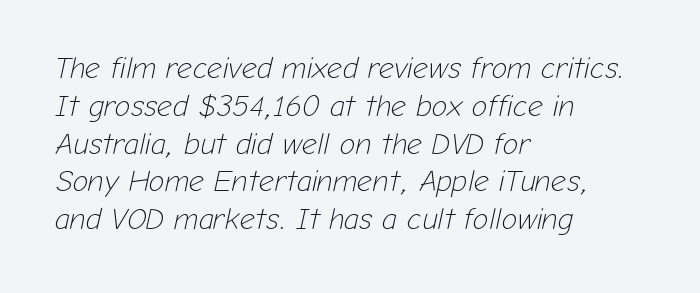
These lines stack with their left ends in a neat column. Letter spacing: default. Here the designer chose a conventional face with non-uniform glyph widths. The words here are not underlined. You can tell it's italic because the verticals aren't actually vertical.
